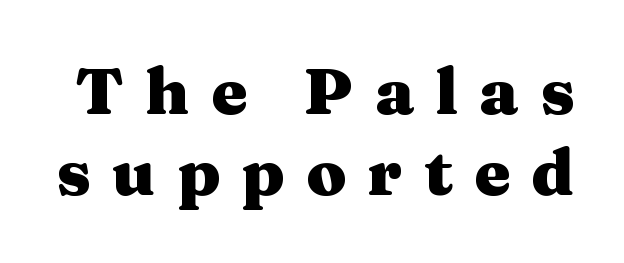
{"serif": "yes", "italic": "no", "bold": "yes", "weight": "heavy", "width": "wide", "stroke_contrast": "medium", "x_height": "medium", "monospaced": "no", "underline": "no", "line_spacing": "normal", "line_spacing_ratio": 1.25, "letter_spacing": "wide", "letter_spacing_em": 0.33, "glyph_px": 65}
